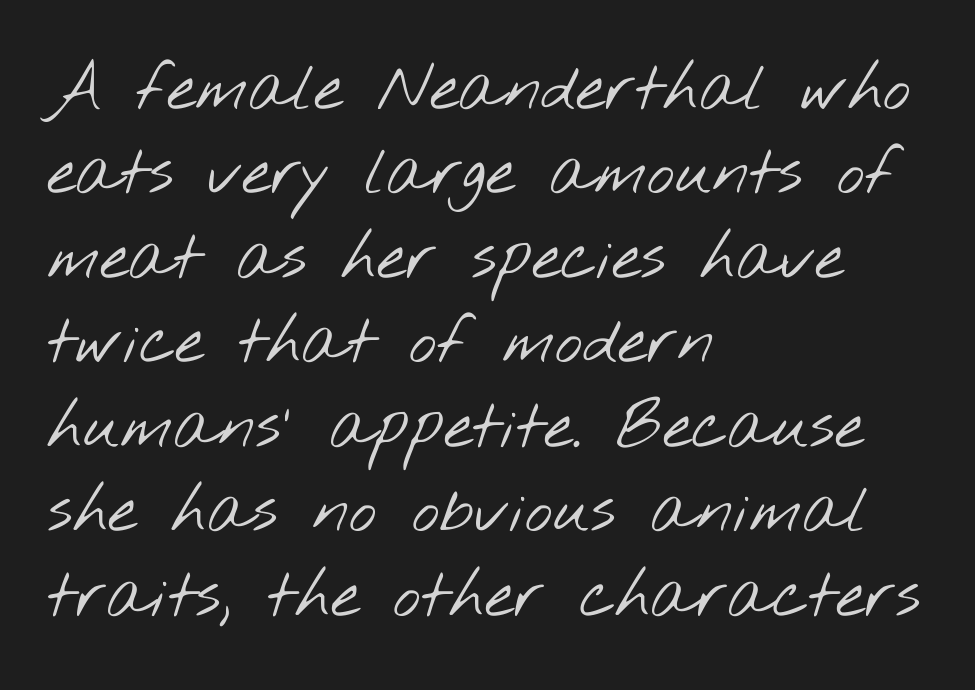
Q: Is the text bold? A: No.
Q: Is the typeface a serif or a sans-serif typeface? A: Sans-serif.
Q: Is the text underlined? A: No.
Q: How is the paragraph aligned? A: Left-aligned.
Q: Is the spacing between letters normal or unusually wide? A: Normal.
Q: Is the spacing between lines tight, normal or loose? A: Normal.
Q: Width (condensed, normal, or wide)? A: Wide.
Q: Stroke contrast? A: Low.
Q: x-height? A: Small.
Q: Monospaced? A: No.
